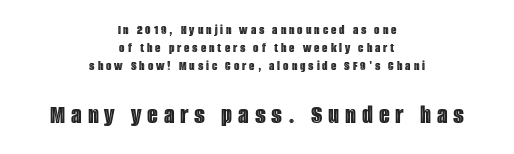
The image shows 28 px condensed type, upright; set centered, normal line spacing (1.28x), unusually wide letter spacing (+0.21 em), not underlined; the second (bottom) block is 2.0x larger; a large x-height.
